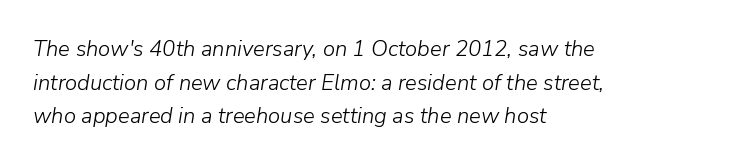
The image shows 22 px text type, italic (leaning right); set left-aligned, normal line spacing (1.53x), normal letter spacing, not underlined.
